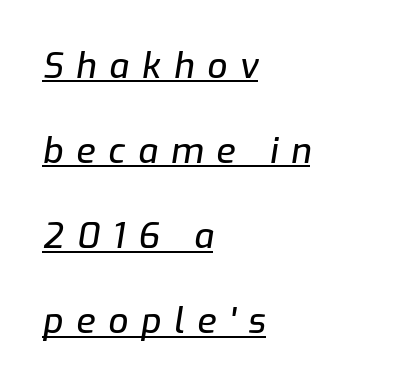
Notice how the stems are inclined rather than vertical — that's the hallmark of italics. One glance says open: line gaps are wider than usual. Notice how the passage keeps a crisp vertical edge on the left only. The rendering uses natural spacing where letterforms have individual widths.
